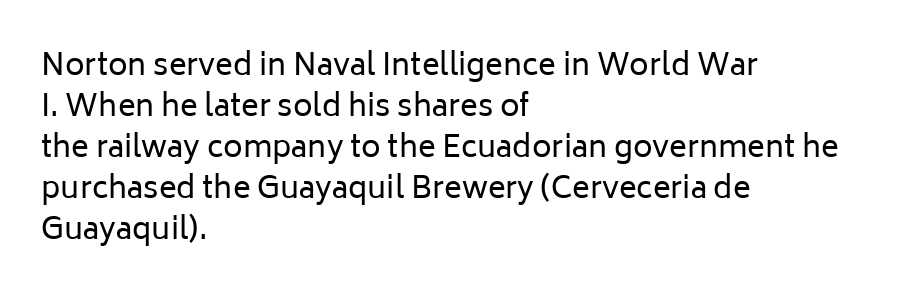
Q: Is the text bold? A: No.
Q: Is the text italic (slanted)? A: No, it is upright.
Q: Is the typeface a serif or a sans-serif typeface? A: Sans-serif.
Q: Is the text underlined? A: No.
Q: How is the paragraph aligned? A: Left-aligned.
Q: Is the spacing between letters normal or unusually wide? A: Normal.
Q: Is the spacing between lines tight, normal or loose? A: Normal.
Q: Width (condensed, normal, or wide)? A: Normal.
Q: Stroke contrast? A: Low.
Q: x-height? A: Medium.
Q: Monospaced? A: No.
